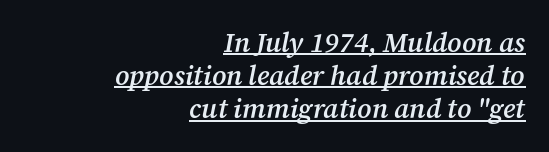
The image shows 27 px text type, italic (leaning right); set right-aligned, line spacing 1.23x, normal letter spacing, underlined.
